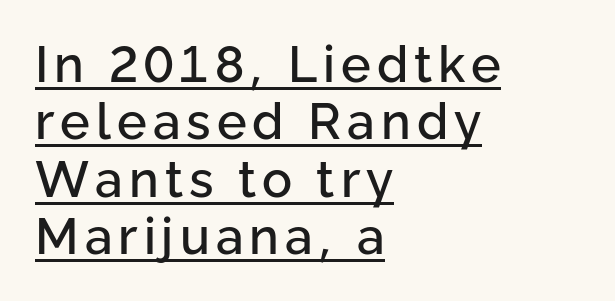
Honestly, the underline is the first thing you notice here. I'd call this a sans setting — the letters go barefoot. Regarding leading, the lines here are crowded together. Posture: vertical. The passage is arranged the way most books set body copy — flush left. Note the varied advance widths — an 'i' is clearly narrower than an 'm'.
